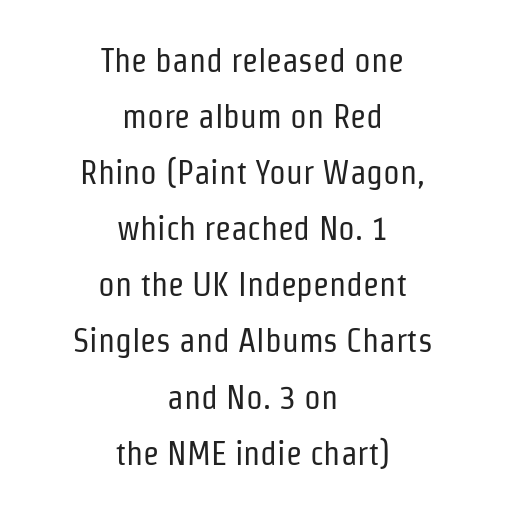
Is there any slant? The stems are plumb. Stem width sits at or under what a default text font uses. The strip under each line holds only bare page. Evenly set lines give the paragraph a standard silhouette. To sum up the face: it is a sans, with no serifs.
